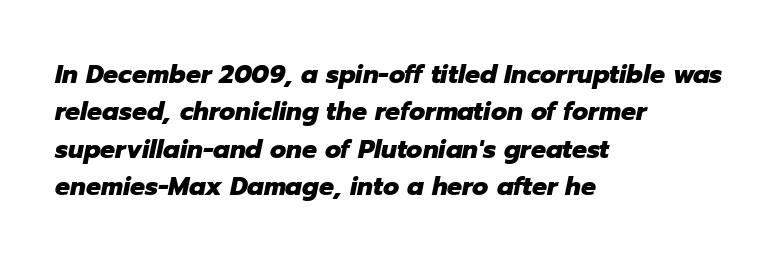
{"italic": "yes", "lean": "right", "slant_degrees": 12, "bold": "yes", "underline": "no", "align": "left", "line_spacing": "normal", "line_spacing_ratio": 1.5, "letter_spacing": "normal", "letter_spacing_em": 0.0, "glyph_px": 25}
